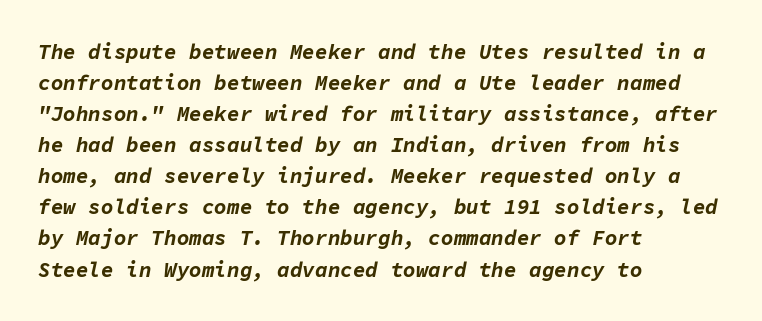
Q: Is the text bold? A: Yes.
Q: Is the text italic (slanted)? A: Yes, it leans right by about 11 degrees.
Q: Is the text underlined? A: No.
Q: How is the paragraph aligned? A: Left-aligned.
Q: Is the spacing between letters normal or unusually wide? A: Normal.
Q: Is the spacing between lines tight, normal or loose? A: Normal.
